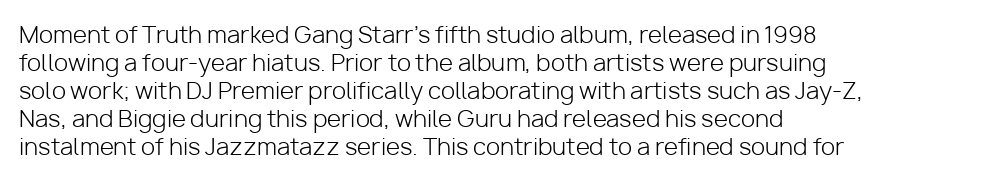
Every stem runs plumb, perpendicular to the baseline. Layout note: lines flush left. Decoration check: the copy has no underline. Short note: letters normally spaced.
